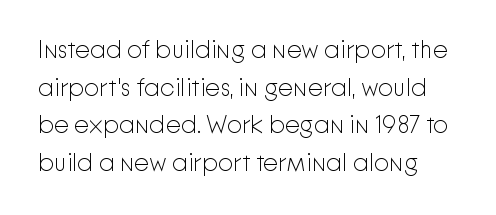
Normally led — the rows are evenly, conventionally spaced. Think standard paragraph weight, or any step lighter than that. Plain, unruled lines of type. Each word holds together tightly as a unit, with standard inter-letter gaps. It's the straight-up-and-down kind of type.
